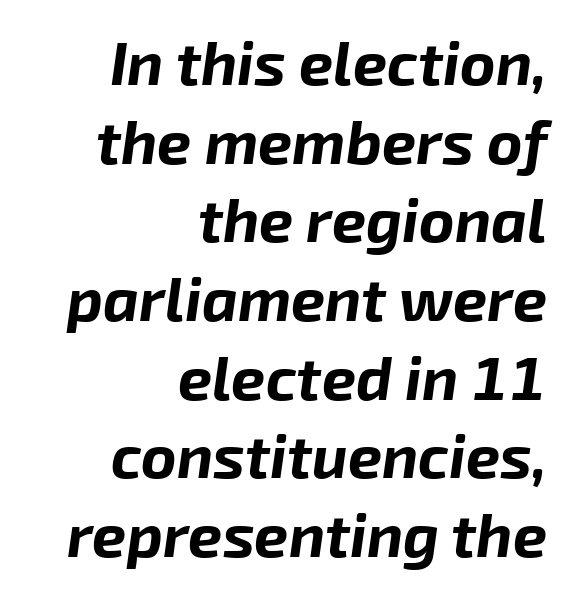
There's an unmistakable incline to the writing here. There is no visible air inserted between adjacent glyphs. The lines in this sample share a right terminus and differ only in where they begin. Descender tails drop into unmarked territory. The space between consecutive lines is moderate.
